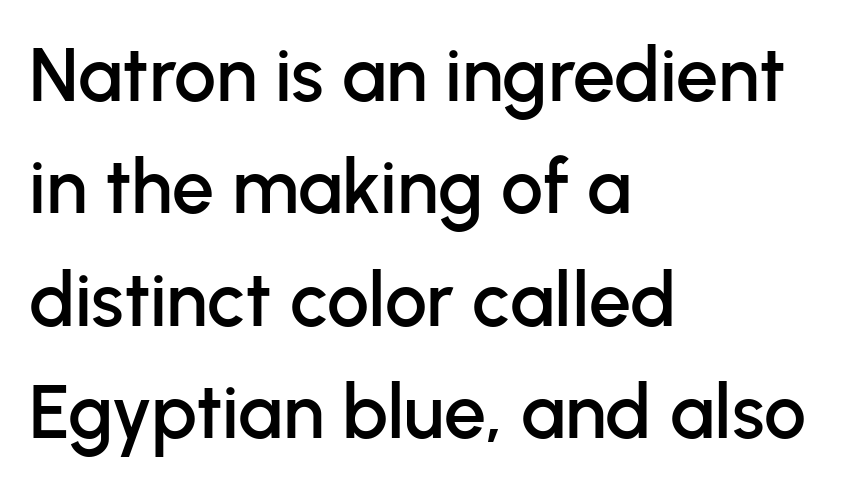
{"serif": "no", "italic": "no", "width": "normal", "stroke_contrast": "low", "x_height": "medium", "monospaced": "no", "underline": "no", "align": "left", "line_spacing": "normal", "line_spacing_ratio": 1.5, "letter_spacing": "normal", "letter_spacing_em": 0.0, "glyph_px": 75}
